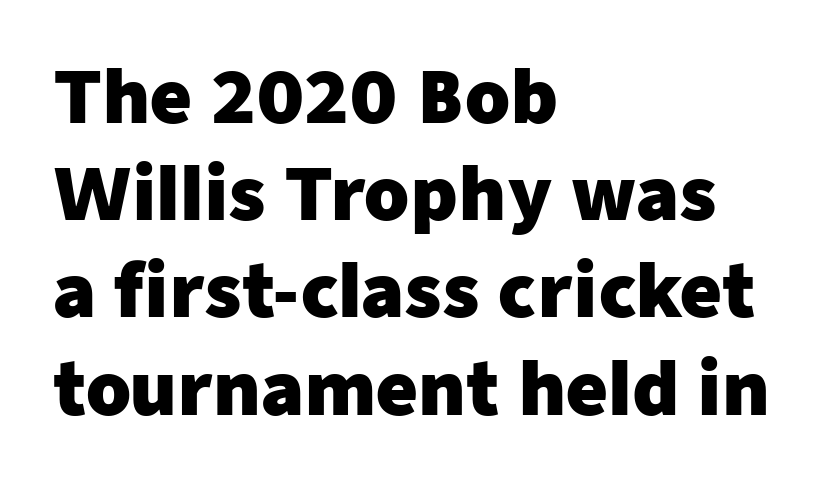
The type family on display is of the sans-serif kind. Vertical strokes here are truly vertical. Varying glyph widths throughout — classic text-font behaviour. Plenty of ink on the page — the face is bold. The rag falls on the right side of this text block. In terms of letterspacing, this is plain default setting.
